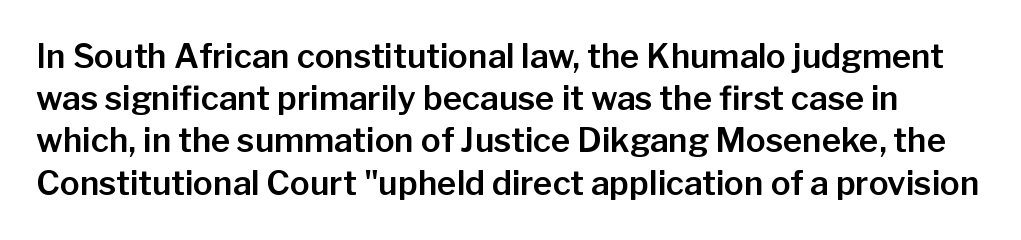
Q: Is the text italic (slanted)? A: No, it is upright.
Q: Is the typeface a serif or a sans-serif typeface? A: Sans-serif.
Q: Is the text underlined? A: No.
Q: Is the spacing between letters normal or unusually wide? A: Normal.
Q: Is the spacing between lines tight, normal or loose? A: Normal.
Q: Width (condensed, normal, or wide)? A: Normal.
Q: Stroke contrast? A: Low.
Q: x-height? A: Medium.
Q: Monospaced? A: No.
